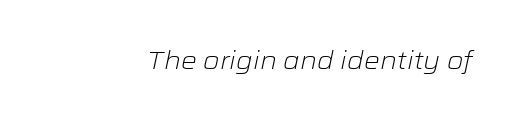
The image shows 25 px text type, italic (leaning right); set normal letter spacing, not underlined.
